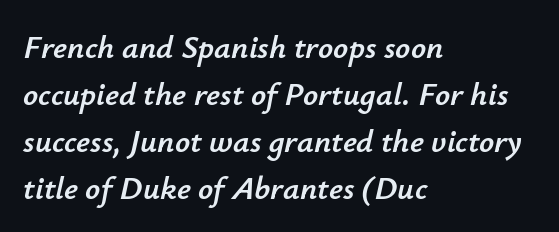
Q: Is the text italic (slanted)? A: Yes, it leans right by about 12 degrees.
Q: Is the text underlined? A: No.
Q: How is the paragraph aligned? A: Left-aligned.
Q: Is the spacing between letters normal or unusually wide? A: Normal.
Q: Is the spacing between lines tight, normal or loose? A: Normal.
Q: Width (condensed, normal, or wide)? A: Normal.
Q: Stroke contrast? A: Low.
Q: x-height? A: Small.
Q: Monospaced? A: No.
